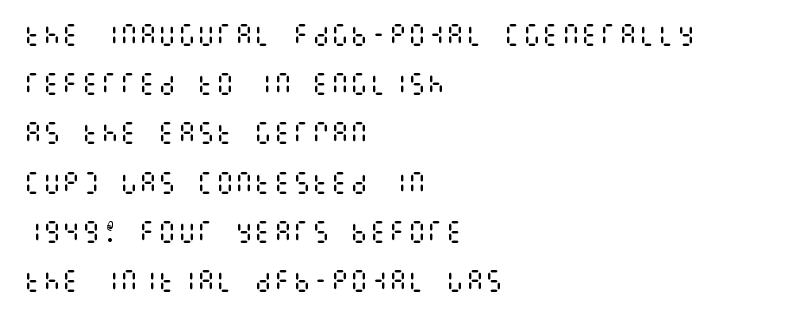
Q: Is the text bold? A: No.
Q: Is the text italic (slanted)? A: No, it is upright.
Q: Is the text underlined? A: No.
Q: How is the paragraph aligned? A: Left-aligned.
Q: Is the spacing between letters normal or unusually wide? A: Normal.
Q: Is the spacing between lines tight, normal or loose? A: Loose.
